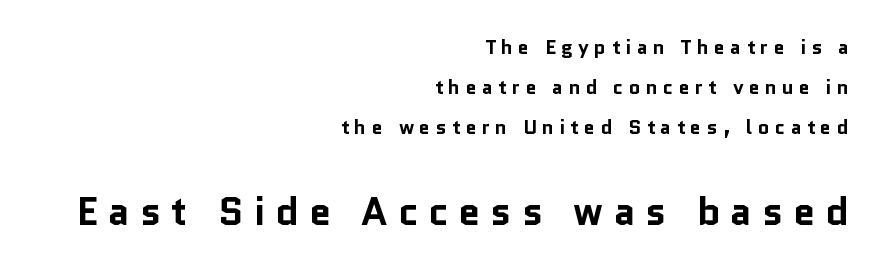
Q: Is the text bold? A: Yes.
Q: Is the text italic (slanted)? A: No, it is upright.
Q: Is the typeface a serif or a sans-serif typeface? A: Sans-serif.
Q: Is the text underlined? A: No.
Q: How is the paragraph aligned? A: Right-aligned.
Q: Is the spacing between letters normal or unusually wide? A: Unusually wide.
Q: Is the spacing between lines tight, normal or loose? A: Loose.
Q: Which block of text is set in a larger size, the first (top) or the second (bottom)? A: The second (bottom) one.
Q: Width (condensed, normal, or wide)? A: Normal.
Q: Stroke contrast? A: Low.
Q: x-height? A: Medium.
Q: Monospaced? A: No.
